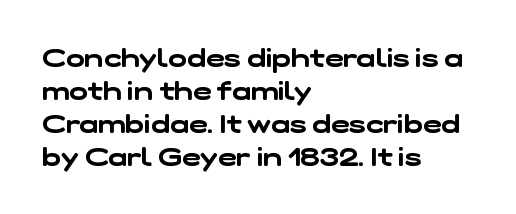
Q: Is the text underlined? A: No.
Q: How is the paragraph aligned? A: Left-aligned.
Q: Is the spacing between letters normal or unusually wide? A: Normal.
Q: Is the spacing between lines tight, normal or loose? A: Normal.
